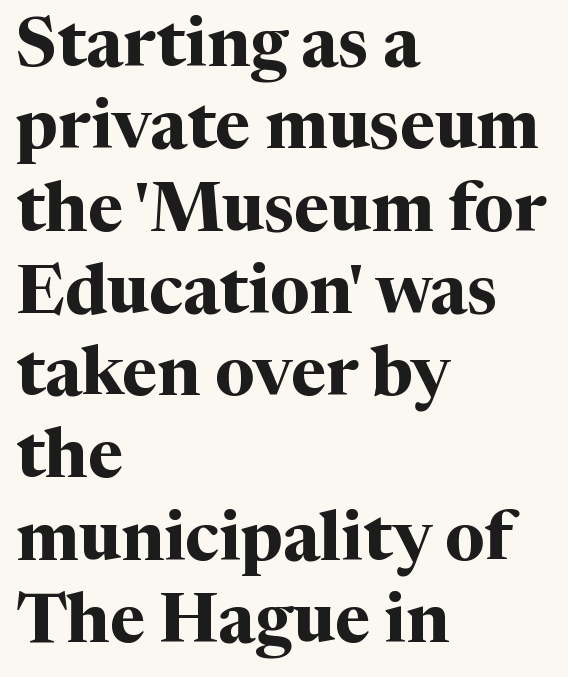
The image shows 68 px bold serif type, upright; set left-aligned, line spacing 1.21x, normal letter spacing, not underlined; medium stroke contrast and a medium x-height.
